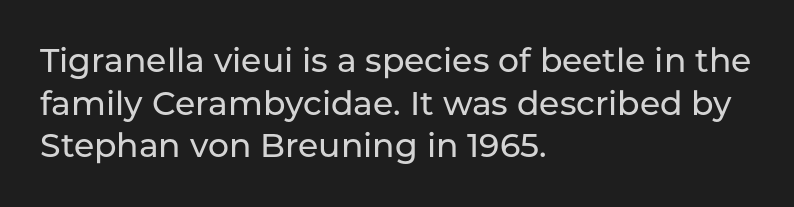
Q: Is the text italic (slanted)? A: No, it is upright.
Q: Is the typeface a serif or a sans-serif typeface? A: Sans-serif.
Q: Is the text underlined? A: No.
Q: How is the paragraph aligned? A: Left-aligned.
Q: Is the spacing between letters normal or unusually wide? A: Normal.
Q: Is the spacing between lines tight, normal or loose? A: Normal.
Q: Width (condensed, normal, or wide)? A: Normal.
Q: Stroke contrast? A: Low.
Q: x-height? A: Medium.
Q: Monospaced? A: No.
